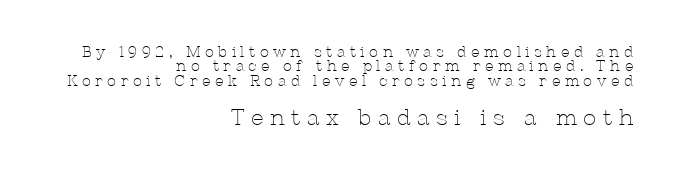
{"italic": "no", "bold": "no", "underline": "no", "align": "right", "line_spacing": "tight", "line_spacing_ratio": 0.96, "letter_spacing": "wide", "letter_spacing_em": 0.3, "larger_block": "second", "size_ratio": 1.47, "glyph_px": 22}
